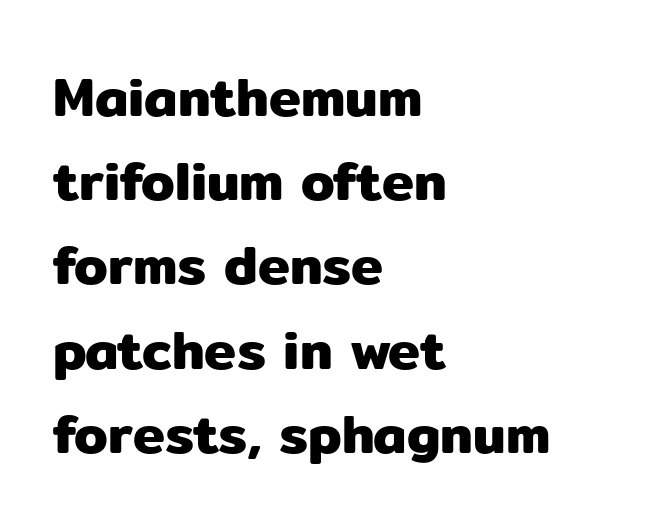
You could not count columns in this text — the font is proportionally spaced. Short note: letters normally spaced. This rendering features lettering with no underline. One-word summary of the alignment: left. Vertically, the passage feels balanced, rows spaced as you'd expect.
